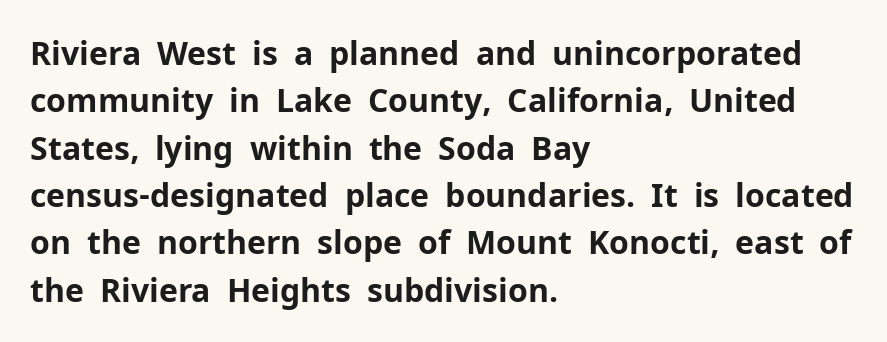
The passage shown is emphatically bold. Spacing between characters is what you'd get straight out of the box. Honestly, the row spacing looks completely unremarkable. No italicization has been applied; the sample stays upright.
